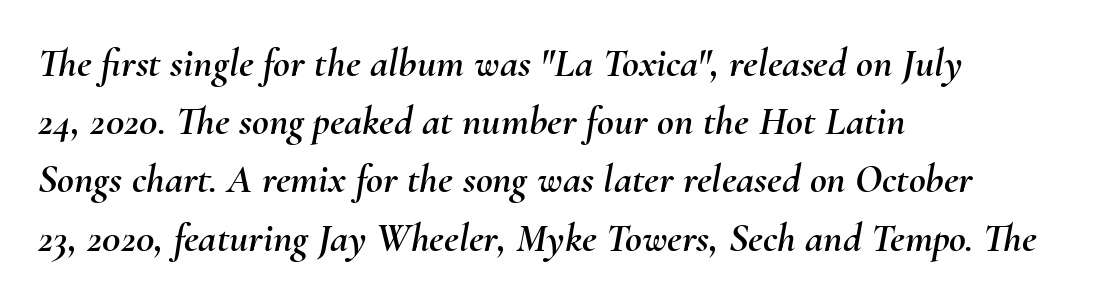
Q: Is the text italic (slanted)? A: Yes, it leans right by about 10 degrees.
Q: Is the text underlined? A: No.
Q: How is the paragraph aligned? A: Left-aligned.
Q: Is the spacing between letters normal or unusually wide? A: Normal.
Q: Is the spacing between lines tight, normal or loose? A: Normal.
Q: Width (condensed, normal, or wide)? A: Normal.
Q: Stroke contrast? A: Medium.
Q: x-height? A: Small.
Q: Monospaced? A: No.
